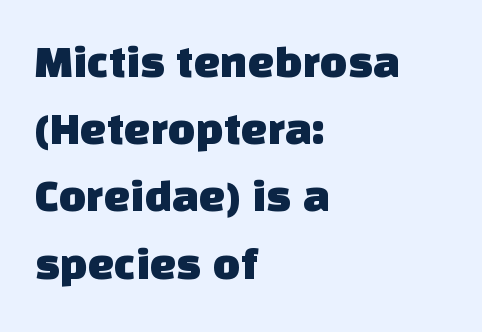
The image shows 47 px sans-serif type; set left-aligned, normal line spacing (1.43x), normal letter spacing, not underlined; low stroke contrast and a large x-height.
